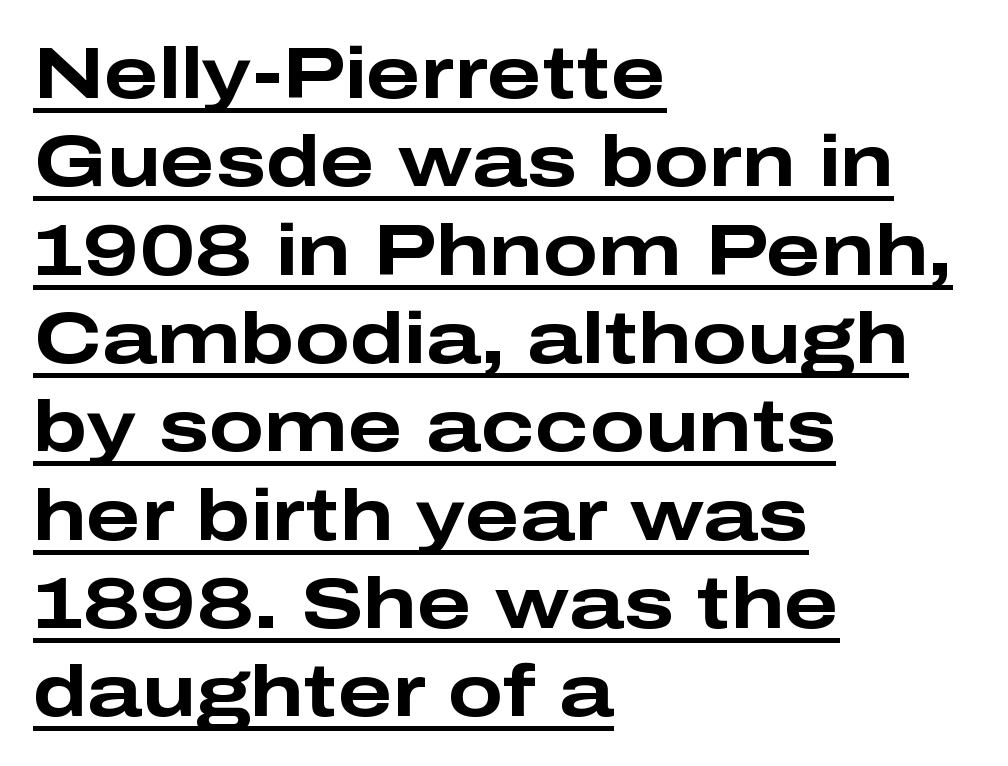
Q: Is the text bold? A: Yes.
Q: Is the text italic (slanted)? A: No, it is upright.
Q: Is the typeface a serif or a sans-serif typeface? A: Sans-serif.
Q: Is the text underlined? A: Yes.
Q: How is the paragraph aligned? A: Left-aligned.
Q: Is the spacing between letters normal or unusually wide? A: Normal.
Q: Width (condensed, normal, or wide)? A: Wide.
Q: Stroke contrast? A: Low.
Q: x-height? A: Medium.
Q: Monospaced? A: No.
